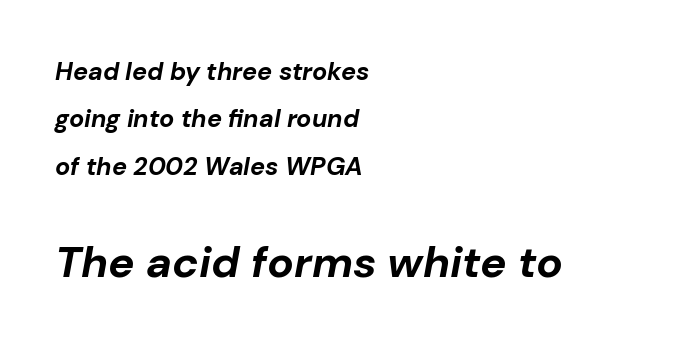
{"italic": "yes", "lean": "right", "slant_degrees": 10, "bold": "yes", "weight": "bold", "width": "normal", "stroke_contrast": "low", "x_height": "medium", "monospaced": "no", "underline": "no", "align": "left", "line_spacing": "loose", "line_spacing_ratio": 1.9, "letter_spacing": "normal", "letter_spacing_em": 0.0, "larger_block": "second", "size_ratio": 1.76, "glyph_px": 44}
